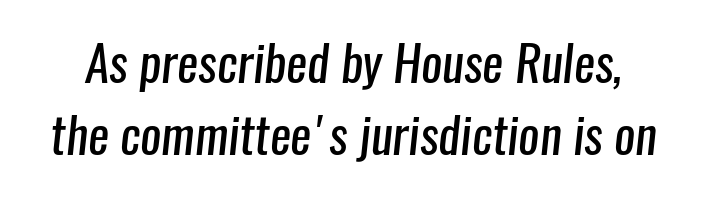
The letters carry no serifs — their stems end cleanly without finishing strokes. Bare-footed words on every line. Vertical spacing — default. The line texture is even and compact thanks to regular tracking. Think of a printed novel: that variable character pitch is what you see here. Is the type heavy? It reads as light-to-regular instead.
